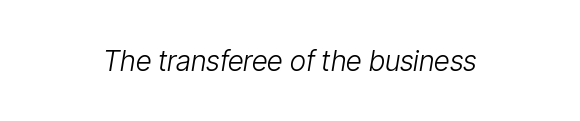
The letters advance in unequal steps, a hallmark of proportional type. Notice how the stems are inclined rather than vertical — that's the hallmark of italics. A clean baseline with only descenders dipping below it. A quiet, ordinary-to-light weight characterises the typeface. Nothing unusual about the tracking: characters are spaced as the font intends.
